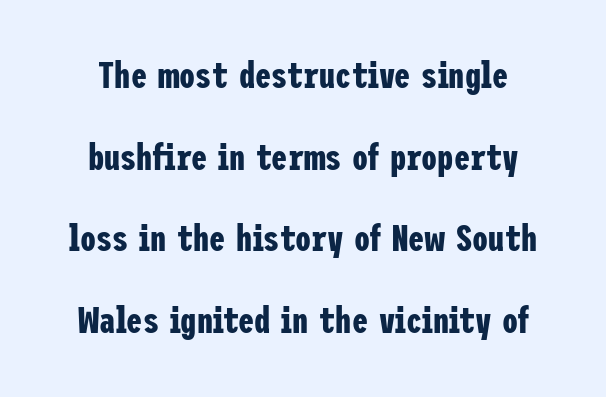
The image shows 36 px bold, condensed sans-serif type, upright; set loose line spacing (2.27x), normal letter spacing, not underlined; low stroke contrast and a medium x-height.
